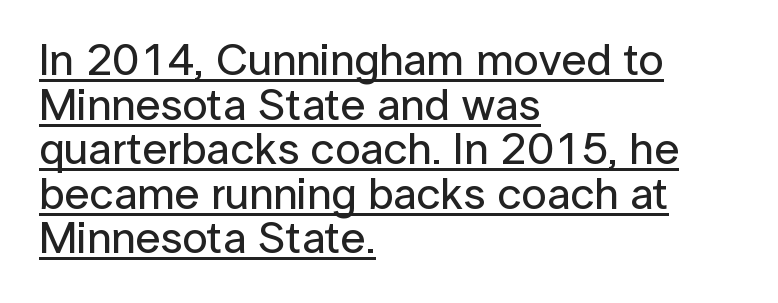
Q: Is the text italic (slanted)? A: No, it is upright.
Q: Is the typeface a serif or a sans-serif typeface? A: Sans-serif.
Q: Is the text underlined? A: Yes.
Q: How is the paragraph aligned? A: Left-aligned.
Q: Is the spacing between letters normal or unusually wide? A: Normal.
Q: Is the spacing between lines tight, normal or loose? A: Tight.
Q: Width (condensed, normal, or wide)? A: Normal.
Q: Stroke contrast? A: Low.
Q: x-height? A: Medium.
Q: Monospaced? A: No.
